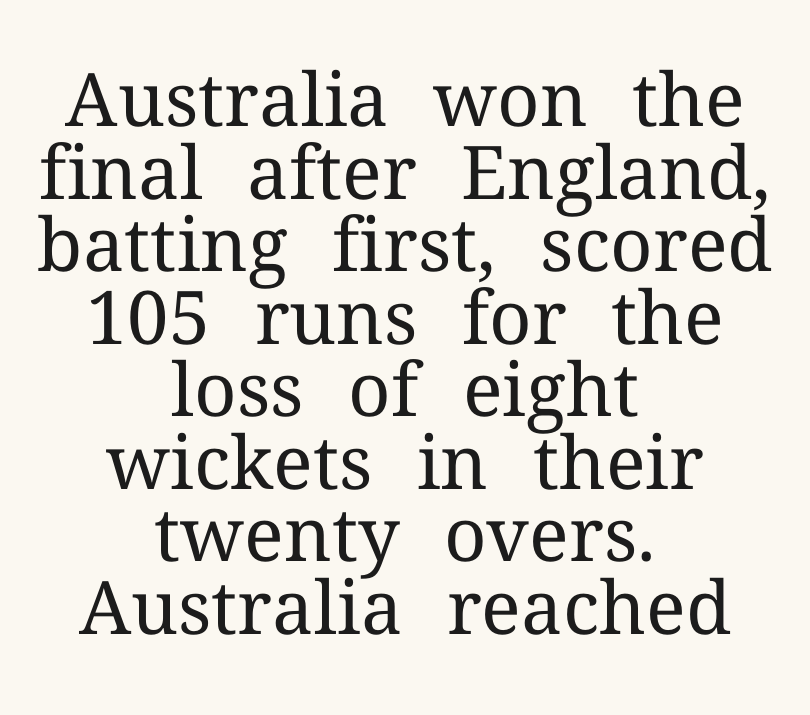
The image shows 74 px regular-weight serif type, upright; set centered, tight line spacing (0.98x), normal letter spacing, not underlined; medium stroke contrast and a medium x-height.
